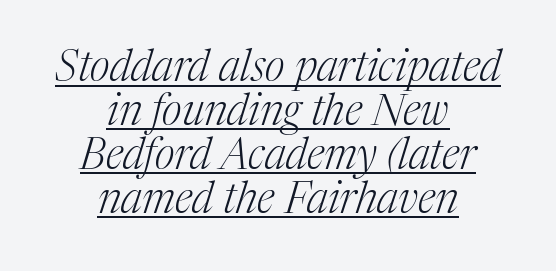
The image shows 43 px light serif type, italic (leaning right); set centered, tight line spacing (1.02x), normal letter spacing, underlined; medium stroke contrast and a medium x-height.
